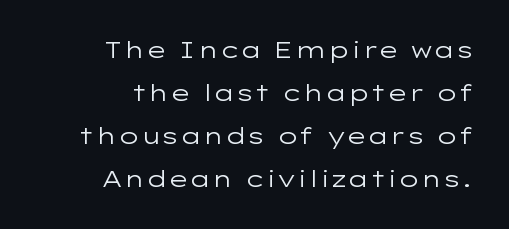
Q: Is the text bold? A: No.
Q: Is the text italic (slanted)? A: No, it is upright.
Q: Is the text underlined? A: No.
Q: How is the paragraph aligned? A: Right-aligned.
Q: Is the spacing between letters normal or unusually wide? A: Normal.
